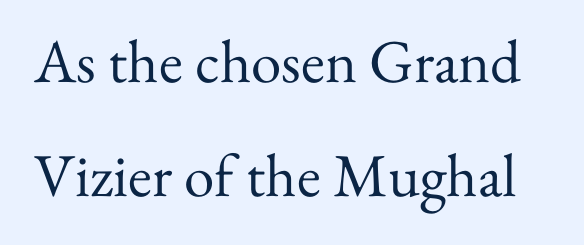
Q: Is the text bold? A: No.
Q: Is the text italic (slanted)? A: No, it is upright.
Q: Is the typeface a serif or a sans-serif typeface? A: Serif.
Q: Is the text underlined? A: No.
Q: Is the spacing between letters normal or unusually wide? A: Normal.
Q: Width (condensed, normal, or wide)? A: Normal.
Q: Stroke contrast? A: Medium.
Q: x-height? A: Small.
Q: Monospaced? A: No.
